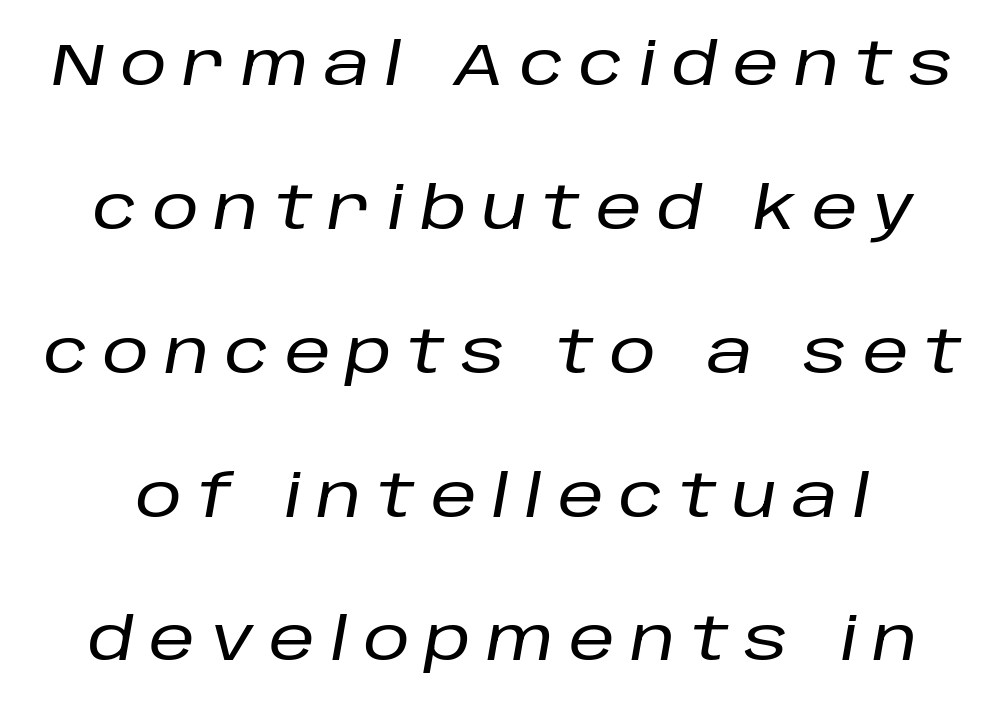
The image shows 58 px text type, italic (leaning right); set loose line spacing (2.48x), unusually wide letter spacing (+0.27 em), not underlined; low stroke contrast and a large x-height.
